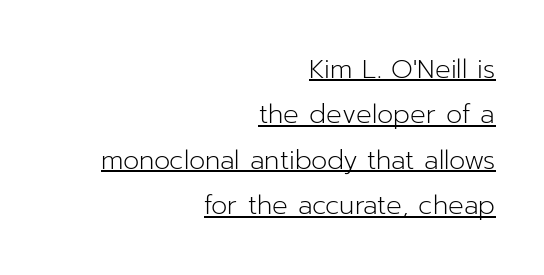
The image shows 26 px text type, upright; set right-aligned, line spacing 1.75x, normal letter spacing, underlined.
